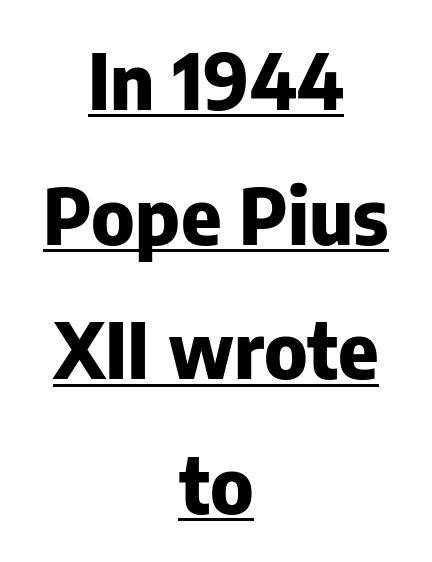
Q: Is the text bold? A: Yes.
Q: Is the text italic (slanted)? A: No, it is upright.
Q: Is the typeface a serif or a sans-serif typeface? A: Sans-serif.
Q: Is the text underlined? A: Yes.
Q: How is the paragraph aligned? A: Centered.
Q: Is the spacing between letters normal or unusually wide? A: Normal.
Q: Width (condensed, normal, or wide)? A: Normal.
Q: Stroke contrast? A: Low.
Q: x-height? A: Medium.
Q: Monospaced? A: No.
